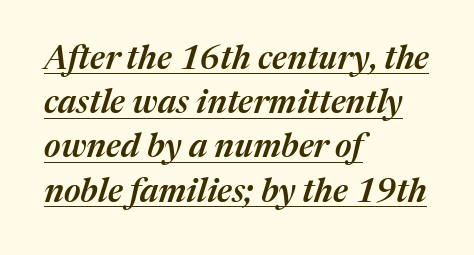
The whole block is typeset with a tilt. Is there much room between lines? A standard amount, neither cramped nor airy. The typesetter chose a ragged-right arrangement here. Characters follow at the spacing the type designer built in. Compared with an ordinary text face, these strokes are moderately heavier — a semibold. This sample carries an underscore along the baseline area.
